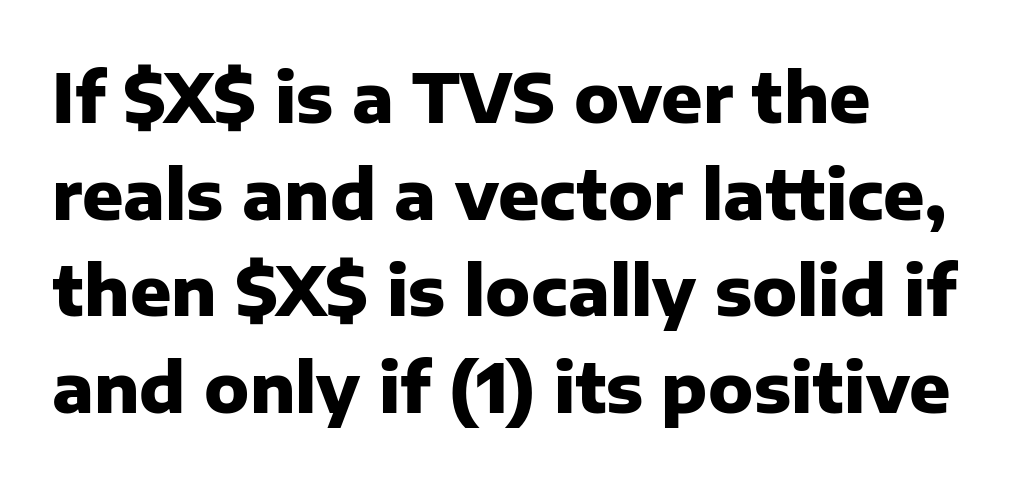
The image shows 68 px heavy sans-serif type, upright; set normal line spacing (1.42x), normal letter spacing, not underlined; low stroke contrast and a medium x-height.
